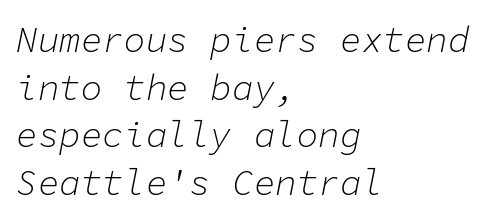
{"italic": "yes", "lean": "right", "slant_degrees": 11, "bold": "no", "weight": "light", "width": "normal", "stroke_contrast": "low", "x_height": "medium", "monospaced": "yes", "underline": "no", "align": "left", "line_spacing": "normal", "line_spacing_ratio": 1.32, "letter_spacing": "normal", "letter_spacing_em": 0.0, "glyph_px": 36}
